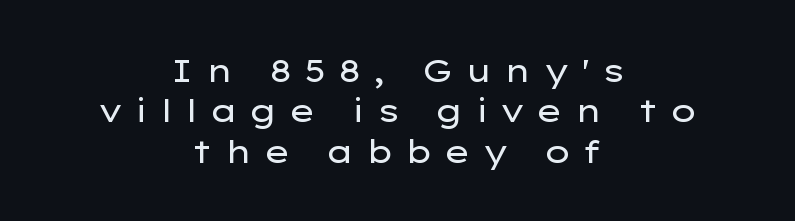
Students, note that the glyphs here are deliberately spaced far apart. You could not count columns in this text — the font is proportionally spaced. It's the straight-up-and-down kind of type. This sample is center-justified, so both line endings float freely. Anything drawn beneath the words? Only blank space. Is there much room between lines? A standard amount, neither cramped nor airy.
